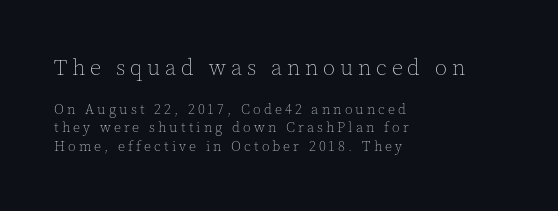
Q: Is the text bold? A: No.
Q: Is the text italic (slanted)? A: No, it is upright.
Q: Is the text underlined? A: No.
Q: How is the paragraph aligned? A: Left-aligned.
Q: Is the spacing between letters normal or unusually wide? A: Unusually wide.
Q: Is the spacing between lines tight, normal or loose? A: Normal.
Q: Which block of text is set in a larger size, the first (top) or the second (bottom)? A: The first (top) one.
